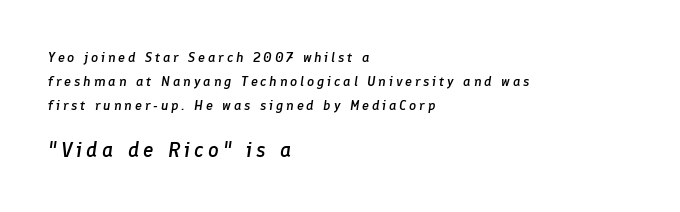
{"italic": "yes", "lean": "right", "slant_degrees": 8, "bold": "semi", "underline": "no", "align": "left", "line_spacing_ratio": 1.72, "letter_spacing": "wide", "letter_spacing_em": 0.2, "larger_block": "second", "size_ratio": 1.5, "glyph_px": 21}
